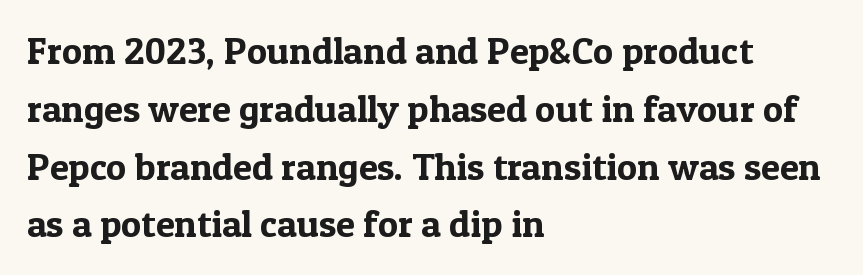
{"serif": "yes", "italic": "no", "width": "normal", "x_height": "medium", "monospaced": "no", "underline": "no", "align": "left", "line_spacing": "normal", "line_spacing_ratio": 1.52, "letter_spacing": "normal", "letter_spacing_em": 0.0, "glyph_px": 38}
